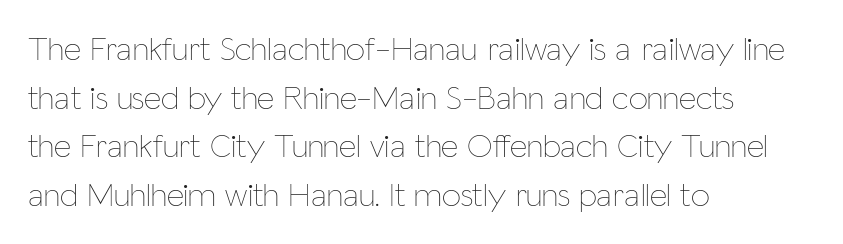
{"italic": "no", "bold": "no", "weight": "thin", "width": "condensed", "stroke_contrast": "low", "x_height": "medium", "monospaced": "no", "underline": "no", "align": "left", "line_spacing": "normal", "line_spacing_ratio": 1.43, "letter_spacing": "normal", "letter_spacing_em": 0.0, "glyph_px": 34}
